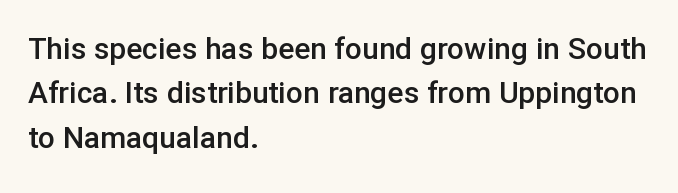
Where is the straight margin? On the left. Evenly set lines give the paragraph a standard silhouette. The font's upright variant was chosen for this text. Underlining? Definitely not there. I'd call this a sans setting — the letters go barefoot.
